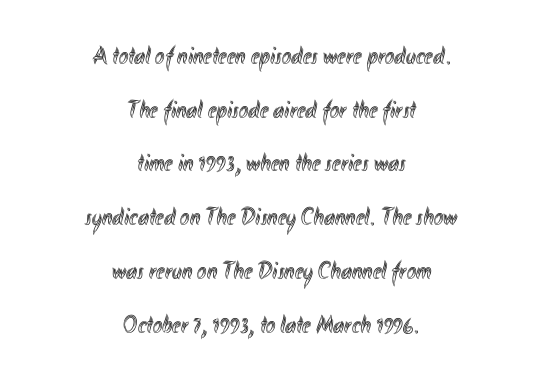
Q: Is the text italic (slanted)? A: Yes.
Q: Is the text underlined? A: No.
Q: How is the paragraph aligned? A: Centered.
Q: Is the spacing between letters normal or unusually wide? A: Normal.
Q: Is the spacing between lines tight, normal or loose? A: Loose.
